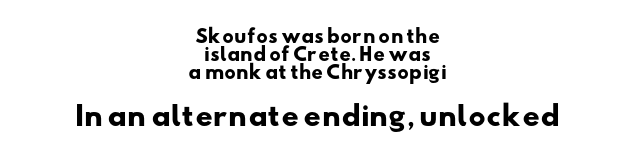
The image shows 27 px bold type; set centered, tight line spacing (0.99x), normal letter spacing, not underlined; the second (bottom) block is 1.5x larger.
